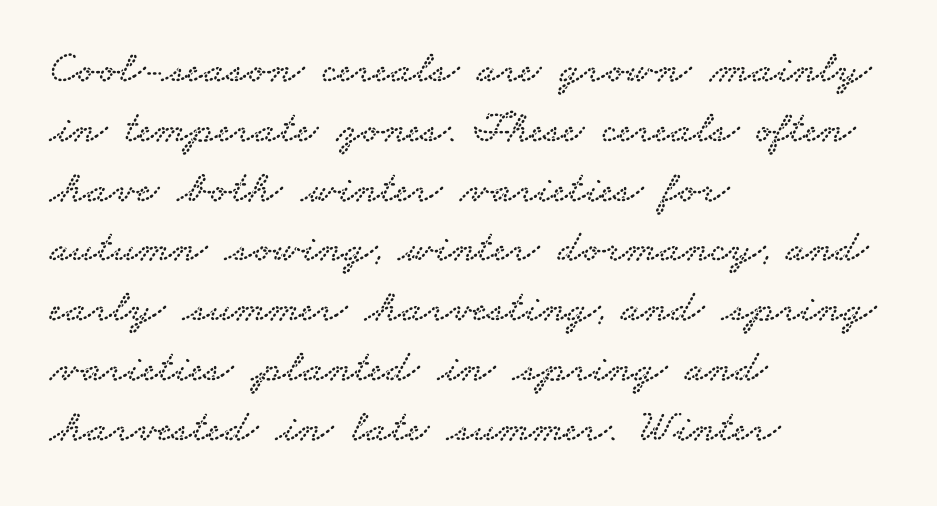
Q: Is the typeface a serif or a sans-serif typeface? A: Serif.
Q: Is the text underlined? A: No.
Q: How is the paragraph aligned? A: Left-aligned.
Q: Is the spacing between letters normal or unusually wide? A: Normal.
Q: Is the spacing between lines tight, normal or loose? A: Normal.
Q: Width (condensed, normal, or wide)? A: Wide.
Q: Stroke contrast? A: Low.
Q: x-height? A: Small.
Q: Monospaced? A: No.
